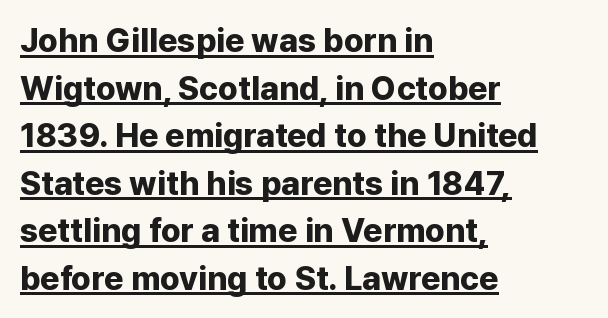
The image shows 33 px bold sans-serif type, upright; set left-aligned, normal line spacing (1.44x), normal letter spacing, underlined; low stroke contrast and a medium x-height.
